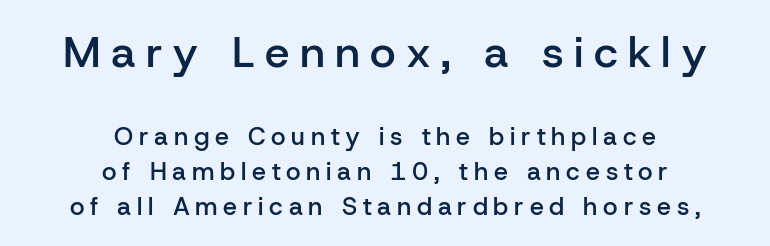
The image shows 44 px semibold sans-serif type, upright; set centered, normal line spacing (1.4x), unusually wide letter spacing (+0.23 em), not underlined; the first (top) block is 1.76x larger; low stroke contrast and a medium x-height.
